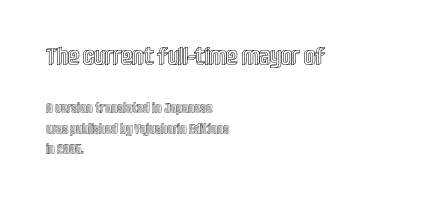
Q: Is the text italic (slanted)? A: No, it is upright.
Q: Is the text underlined? A: No.
Q: How is the paragraph aligned? A: Left-aligned.
Q: Is the spacing between letters normal or unusually wide? A: Normal.
Q: Is the spacing between lines tight, normal or loose? A: Normal.
Q: Which block of text is set in a larger size, the first (top) or the second (bottom)? A: The first (top) one.
